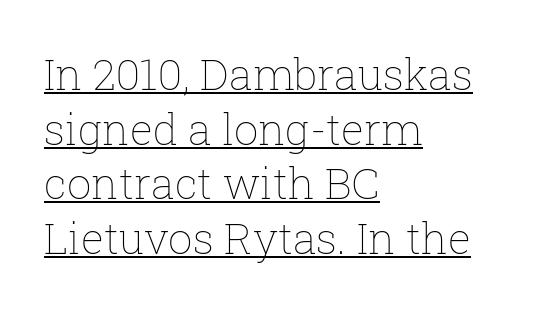
{"italic": "no", "bold": "no", "weight": "thin", "width": "normal", "stroke_contrast": "low", "x_height": "medium", "monospaced": "no", "underline": "yes", "align": "left", "line_spacing": "normal", "line_spacing_ratio": 1.27, "letter_spacing": "normal", "letter_spacing_em": 0.0, "glyph_px": 43}
